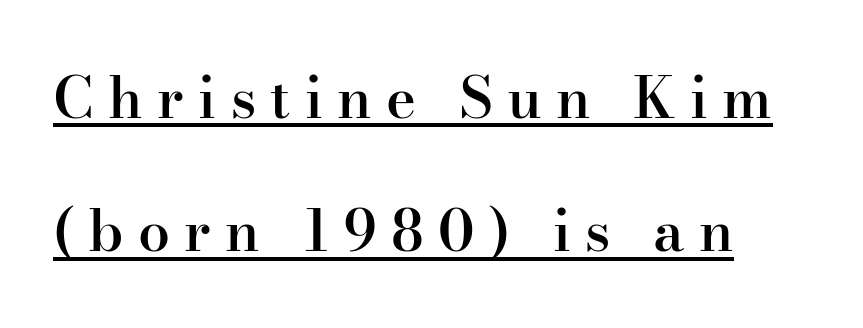
The typeface chosen for these lines features serifs. If you drew a ruler down the left edge, every line would touch it. Italic: no, the glyphs are upright roman. The rendering uses natural spacing where letterforms have individual widths. Students, note that the glyphs here are deliberately spaced far apart.
